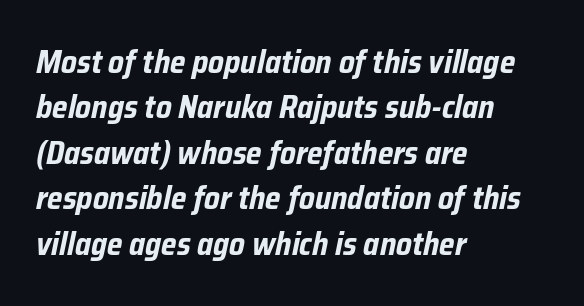
Does the leading feel generous? No, just average. This sample has the flowing, uneven cadence of proportional lettering. Unmarked baselines from the first word to the last. Default kerning and tracking; the words read as compact shapes. Notice how the stems are inclined rather than vertical — that's the hallmark of italics.
